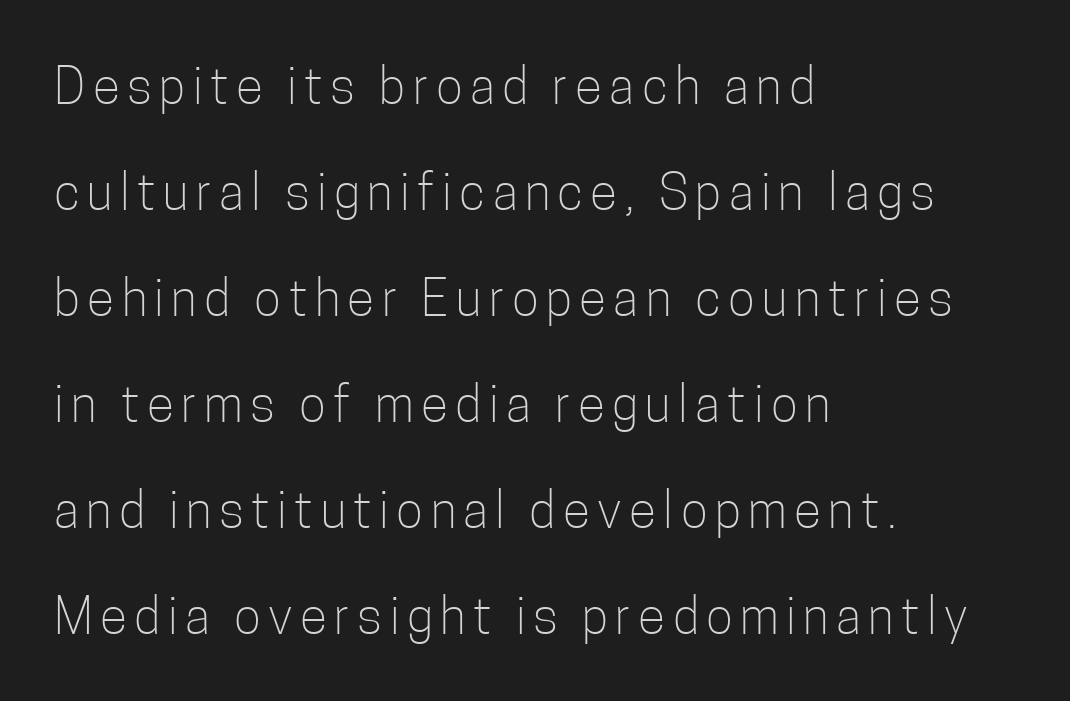
The paragraph shown leans on its left margin. No extra ink here — the face is not bold. Rule under the text: the space is simply empty. Successive baselines arrive slowly, with a big drop between each.
